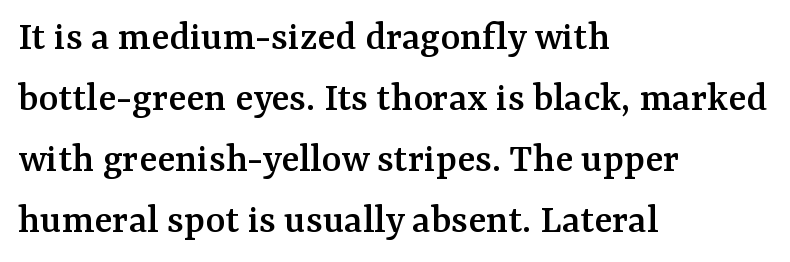
{"serif": "yes", "italic": "no", "width": "normal", "stroke_contrast": "medium", "x_height": "medium", "monospaced": "no", "underline": "no", "align": "left", "line_spacing": "normal", "line_spacing_ratio": 1.45, "letter_spacing": "normal", "letter_spacing_em": 0.0, "glyph_px": 42}
